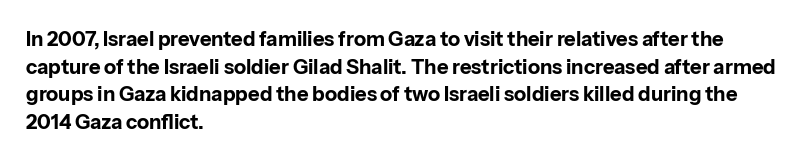
The image shows 20 px bold type, upright; set left-aligned, normal line spacing (1.38x), normal letter spacing, not underlined.
